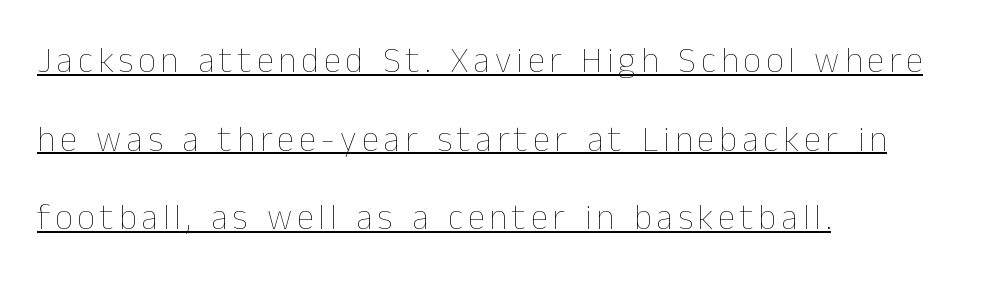
Q: Is the text bold? A: No.
Q: Is the text italic (slanted)? A: No, it is upright.
Q: Is the text underlined? A: Yes.
Q: How is the paragraph aligned? A: Left-aligned.
Q: Is the spacing between lines tight, normal or loose? A: Loose.
Q: Width (condensed, normal, or wide)? A: Normal.
Q: Stroke contrast? A: Low.
Q: x-height? A: Medium.
Q: Monospaced? A: No.
